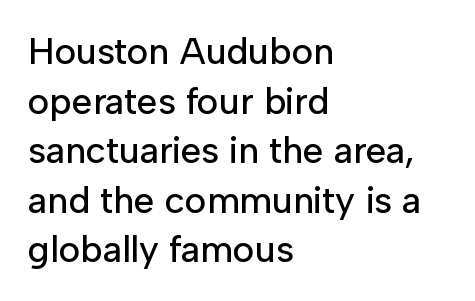
Examine the stroke ends and you'll find no serifs. Caption: standard tracking, unaltered. The ragged edge is on the right, which tells us the setting is flush left. Is there any slant? The stems are plumb. Regarding leading, the lines here are spaced in the standard way.
